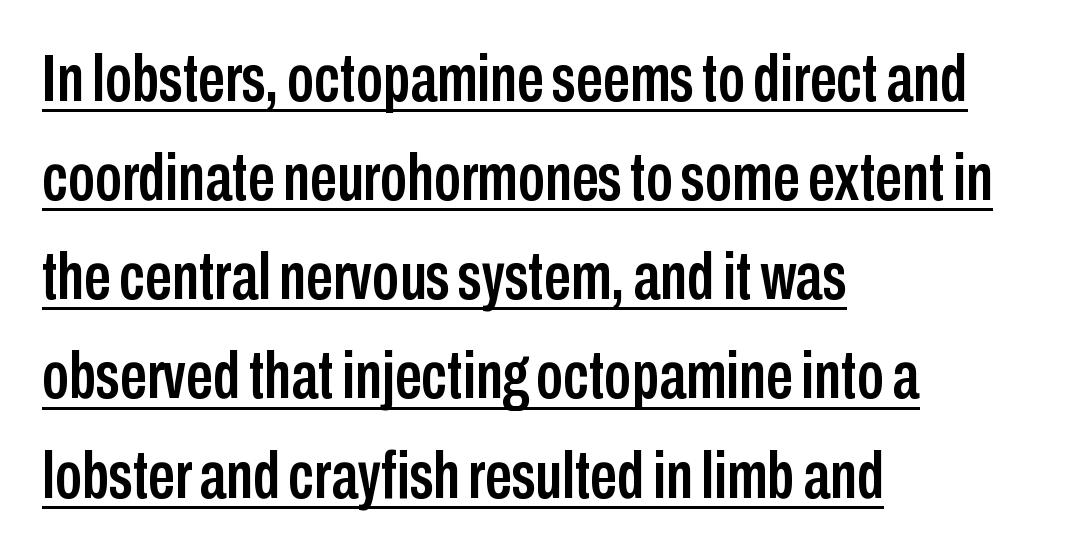
Caption: lettering with a line underneath. In terms of posture, this sample is upright. The letters carry no serifs — their stems end cleanly without finishing strokes. Spacing between characters is what you'd get straight out of the box. Spacing verdict: proportional, widths tailored to each character. This block has exactly the height ordinary leading produces.
